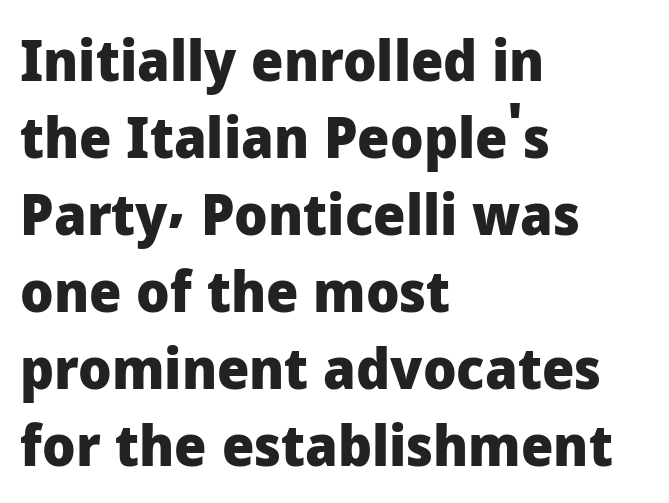
Q: Is the text bold? A: Yes.
Q: Is the text italic (slanted)? A: No, it is upright.
Q: Is the typeface a serif or a sans-serif typeface? A: Sans-serif.
Q: Is the text underlined? A: No.
Q: How is the paragraph aligned? A: Left-aligned.
Q: Is the spacing between letters normal or unusually wide? A: Normal.
Q: Is the spacing between lines tight, normal or loose? A: Normal.
Q: Width (condensed, normal, or wide)? A: Normal.
Q: Stroke contrast? A: Low.
Q: x-height? A: Medium.
Q: Monospaced? A: No.
